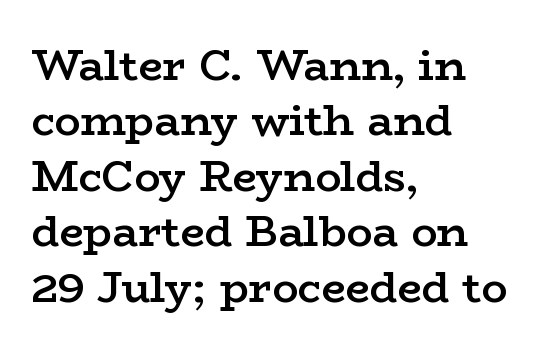
{"serif": "yes", "italic": "no", "bold": "semi", "weight": "semibold", "width": "wide", "stroke_contrast": "low", "x_height": "medium", "monospaced": "no", "underline": "no", "align": "left", "line_spacing": "normal", "line_spacing_ratio": 1.29, "letter_spacing": "normal", "letter_spacing_em": 0.0, "glyph_px": 43}
